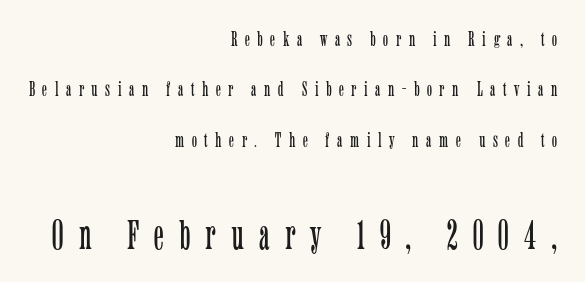
{"serif": "yes", "italic": "no", "bold": "no", "weight": "light", "width": "condensed", "stroke_contrast": "low", "x_height": "medium", "monospaced": "no", "underline": "no", "align": "right", "line_spacing": "loose", "line_spacing_ratio": 2.4, "letter_spacing": "wide", "letter_spacing_em": 0.36, "larger_block": "second", "size_ratio": 2.0, "glyph_px": 42}
